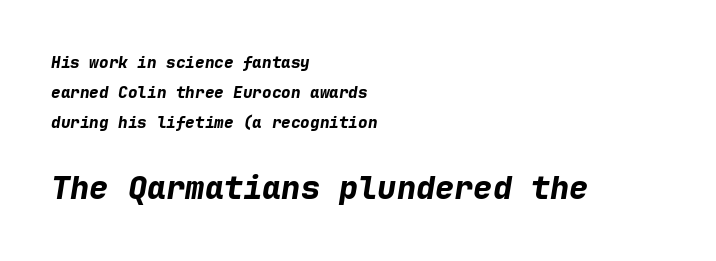
The characters look thick and weighty, a clear bold. Which chunk is bigger? The second one — the bottom block dwarfs the top. If you drew a ruler down the left edge, every line would touch it. The baseline area is clear. Default kerning and tracking; the words read as compact shapes.
